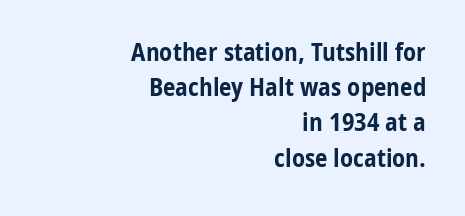
Normally led — the rows are evenly, conventionally spaced. The horizontal fit of the characters is conventional and even. Style check: upright. Thick stems and heavy bowls — unmistakably bold. Rule under the text: the space is simply empty. Short and long lines alike share a common ending point at right.
